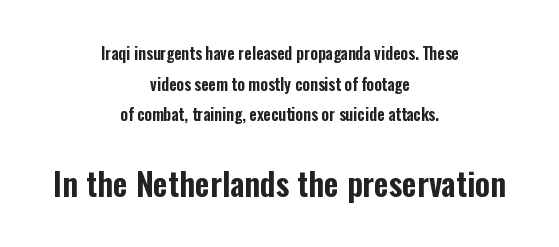
{"serif": "no", "italic": "no", "width": "condensed", "stroke_contrast": "low", "x_height": "medium", "monospaced": "no", "underline": "no", "align": "center", "line_spacing": "loose", "line_spacing_ratio": 1.92, "letter_spacing": "normal", "letter_spacing_em": 0.0, "larger_block": "second", "size_ratio": 2.0, "glyph_px": 32}
